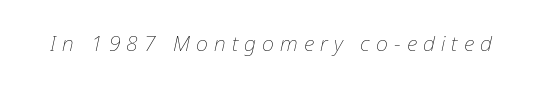
Q: Is the text bold? A: No.
Q: Is the text italic (slanted)? A: Yes, it leans right by about 12 degrees.
Q: Is the text underlined? A: No.
Q: Is the spacing between letters normal or unusually wide? A: Unusually wide.
